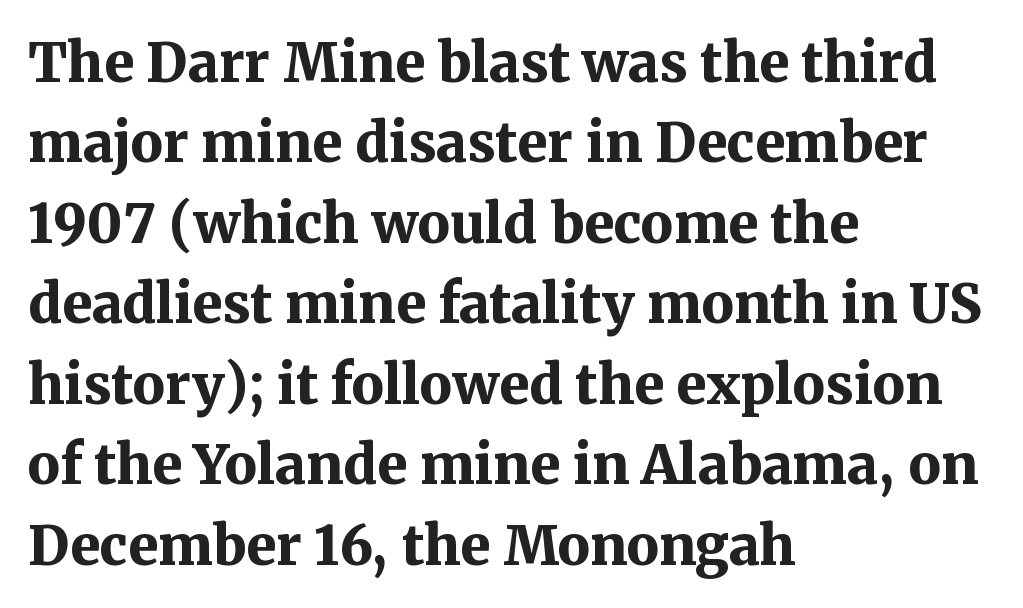
{"serif": "yes", "italic": "no", "bold": "yes", "weight": "bold", "width": "normal", "stroke_contrast": "medium", "x_height": "medium", "monospaced": "no", "underline": "no", "align": "left", "line_spacing": "normal", "line_spacing_ratio": 1.49, "letter_spacing": "normal", "letter_spacing_em": 0.0, "glyph_px": 54}
